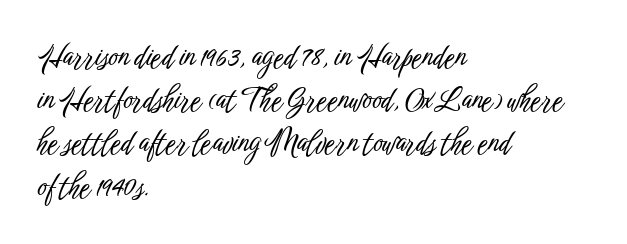
Q: Is the text italic (slanted)? A: Yes.
Q: Is the typeface a serif or a sans-serif typeface? A: Sans-serif.
Q: Is the text underlined? A: No.
Q: How is the paragraph aligned? A: Left-aligned.
Q: Is the spacing between letters normal or unusually wide? A: Normal.
Q: Is the spacing between lines tight, normal or loose? A: Normal.
Q: Width (condensed, normal, or wide)? A: Condensed.
Q: Stroke contrast? A: Low.
Q: x-height? A: Medium.
Q: Monospaced? A: No.
